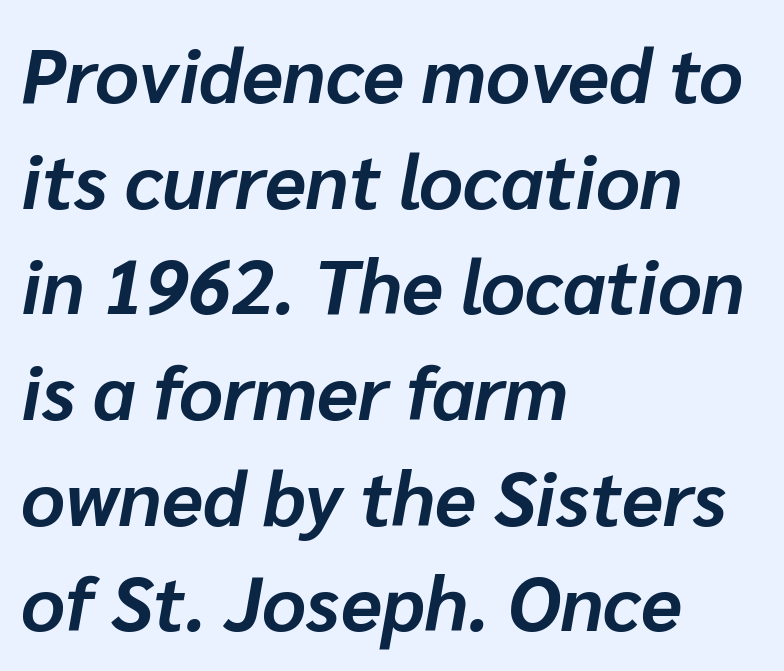
Each letter keeps its own natural width here, so spacing adapts to shape. Regular leading. Would a proofreader flag this as italicized? Yes. The paragraph shown leans on its left margin.
